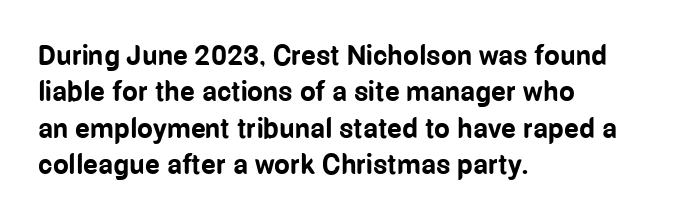
Q: Is the text bold? A: Yes.
Q: Is the text italic (slanted)? A: No, it is upright.
Q: Is the typeface a serif or a sans-serif typeface? A: Sans-serif.
Q: Is the text underlined? A: No.
Q: How is the paragraph aligned? A: Left-aligned.
Q: Is the spacing between letters normal or unusually wide? A: Normal.
Q: Is the spacing between lines tight, normal or loose? A: Normal.
Q: Width (condensed, normal, or wide)? A: Condensed.
Q: Stroke contrast? A: Low.
Q: x-height? A: Medium.
Q: Monospaced? A: No.
